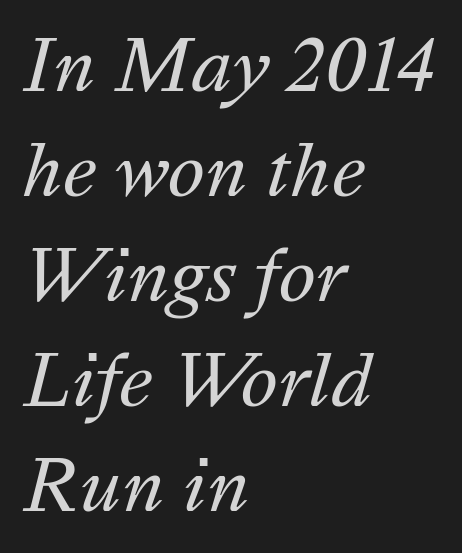
Q: Is the text bold? A: No.
Q: Is the text italic (slanted)? A: Yes, it leans right by about 16 degrees.
Q: Is the text underlined? A: No.
Q: How is the paragraph aligned? A: Left-aligned.
Q: Is the spacing between letters normal or unusually wide? A: Normal.
Q: Is the spacing between lines tight, normal or loose? A: Normal.
Q: Width (condensed, normal, or wide)? A: Normal.
Q: Stroke contrast? A: Medium.
Q: x-height? A: Medium.
Q: Monospaced? A: No.
